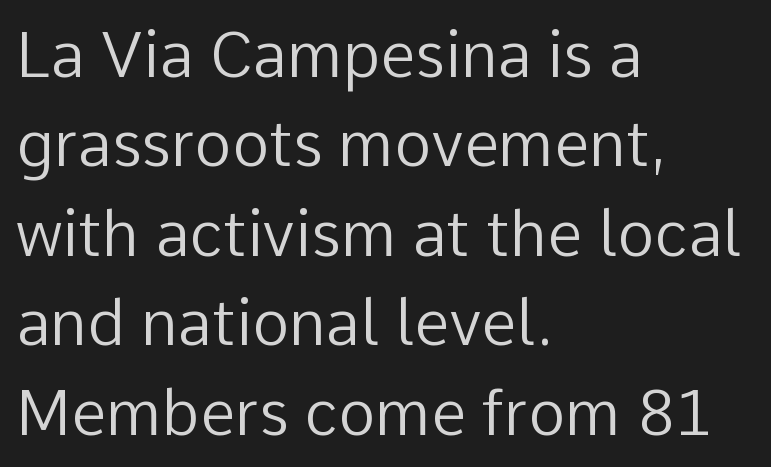
Q: Is the text bold? A: No.
Q: Is the text italic (slanted)? A: No, it is upright.
Q: Is the typeface a serif or a sans-serif typeface? A: Sans-serif.
Q: Is the text underlined? A: No.
Q: How is the paragraph aligned? A: Left-aligned.
Q: Is the spacing between letters normal or unusually wide? A: Normal.
Q: Is the spacing between lines tight, normal or loose? A: Normal.
Q: Width (condensed, normal, or wide)? A: Normal.
Q: Stroke contrast? A: Low.
Q: x-height? A: Medium.
Q: Monospaced? A: No.
